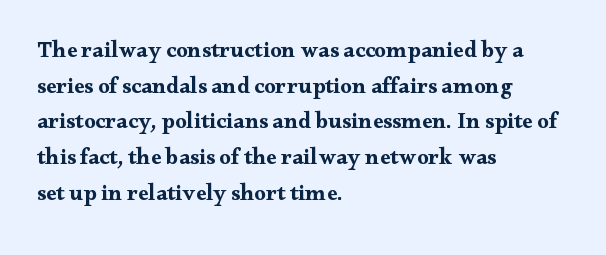
Is the block centered? No — it sits flush against the left margin. A full-strength bold gives these letters their thick strokes. The zone under the glyphs is completely vacant. This sample uses an upright cut, with every glyph sitting square on the baseline. The passage shown has conventional tracking throughout. The line-height multiplier appears to be the usual default.
